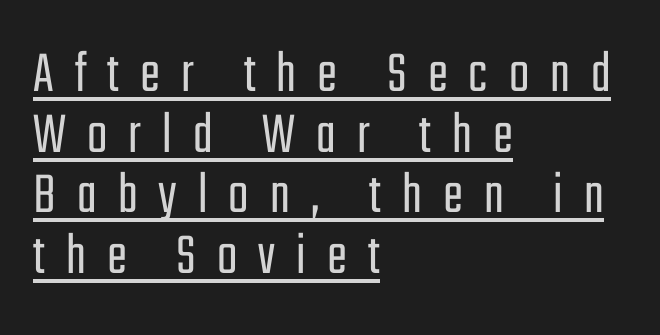
This reads as an unemphasized weight, regular at the heaviest. Notice how the passage keeps a crisp vertical edge on the left only. The letters stand straight up with perfectly vertical stems. Line spacing here is tight. This rendering features underlined lettering.
